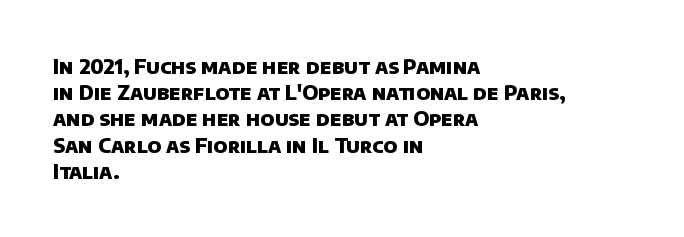
The image shows 20 px bold type; set left-aligned, normal line spacing (1.31x), normal letter spacing, not underlined.
